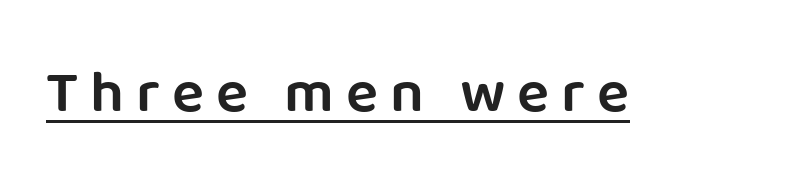
The image shows 60 px semibold sans-serif type, upright; set unusually wide letter spacing (+0.2 em), underlined; low stroke contrast and a large x-height.
